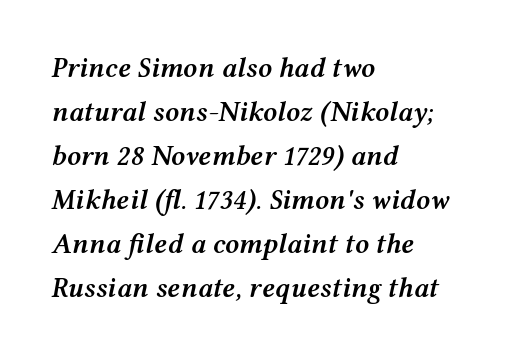
{"italic": "yes", "lean": "right", "slant_degrees": 12, "bold": "semi", "weight": "semibold", "width": "wide", "stroke_contrast": "medium", "x_height": "medium", "monospaced": "no", "underline": "no", "align": "left", "line_spacing": "normal", "line_spacing_ratio": 1.57, "letter_spacing": "normal", "letter_spacing_em": 0.0, "glyph_px": 28}
